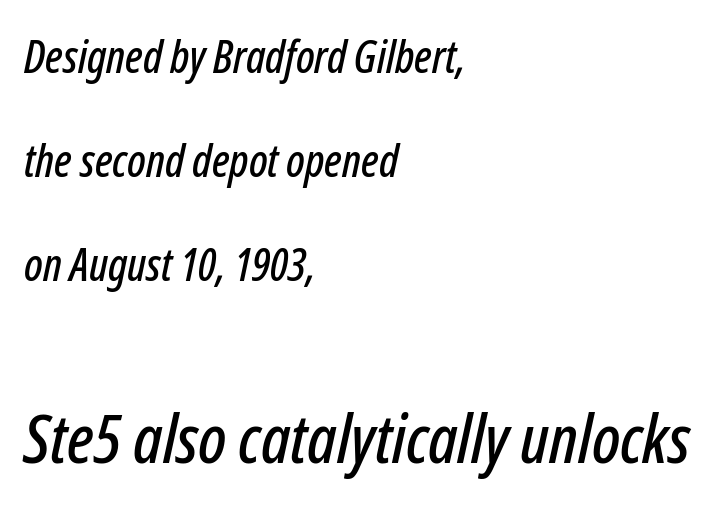
The passage shown is typed in a proportional face where columns would drift. Caption: standard tracking, unaltered. Honestly, the rows look like they've been pulled way apart. The rendering applies a slant to the glyphs. Rule under the text: the space is simply empty.
